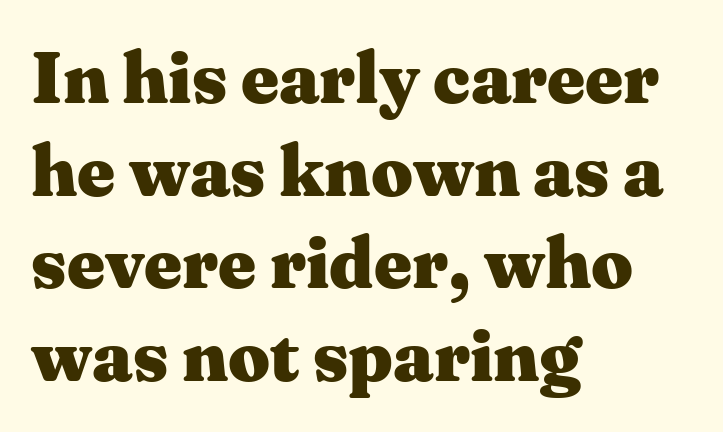
Q: Is the text bold? A: Yes.
Q: Is the text italic (slanted)? A: No, it is upright.
Q: Is the typeface a serif or a sans-serif typeface? A: Serif.
Q: Is the text underlined? A: No.
Q: How is the paragraph aligned? A: Left-aligned.
Q: Is the spacing between letters normal or unusually wide? A: Normal.
Q: Is the spacing between lines tight, normal or loose? A: Normal.
Q: Width (condensed, normal, or wide)? A: Wide.
Q: Stroke contrast? A: Medium.
Q: x-height? A: Medium.
Q: Monospaced? A: No.
